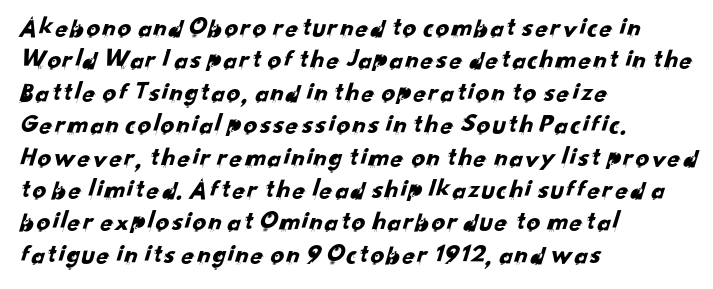
The image shows 27 px text type; set left-aligned, line spacing 1.2x, normal letter spacing, not underlined.
